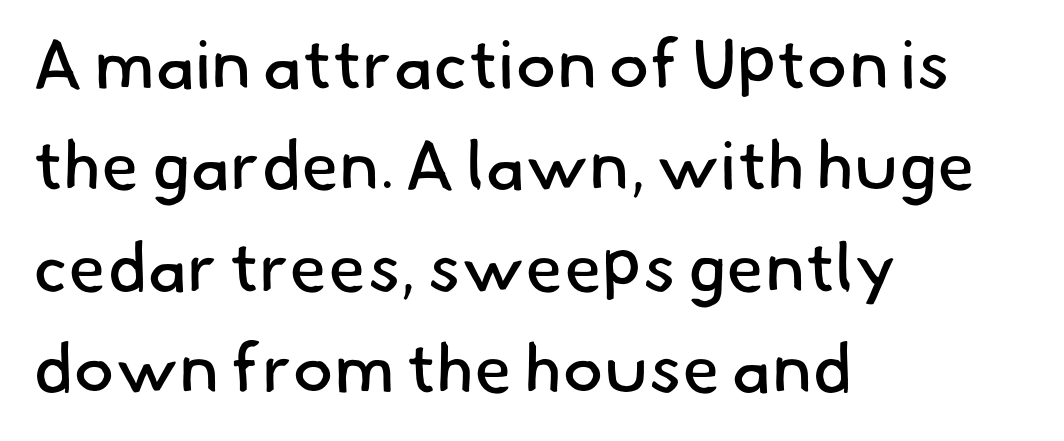
Q: Is the text bold? A: No.
Q: Is the typeface a serif or a sans-serif typeface? A: Sans-serif.
Q: Is the text underlined? A: No.
Q: How is the paragraph aligned? A: Left-aligned.
Q: Is the spacing between letters normal or unusually wide? A: Normal.
Q: Is the spacing between lines tight, normal or loose? A: Normal.
Q: Width (condensed, normal, or wide)? A: Normal.
Q: Stroke contrast? A: Low.
Q: x-height? A: Small.
Q: Monospaced? A: No.
